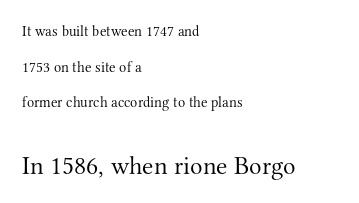
{"italic": "no", "bold": "no", "underline": "no", "align": "left", "line_spacing": "loose", "line_spacing_ratio": 2.38, "letter_spacing": "normal", "letter_spacing_em": 0.0, "larger_block": "second", "size_ratio": 1.73, "glyph_px": 26}
